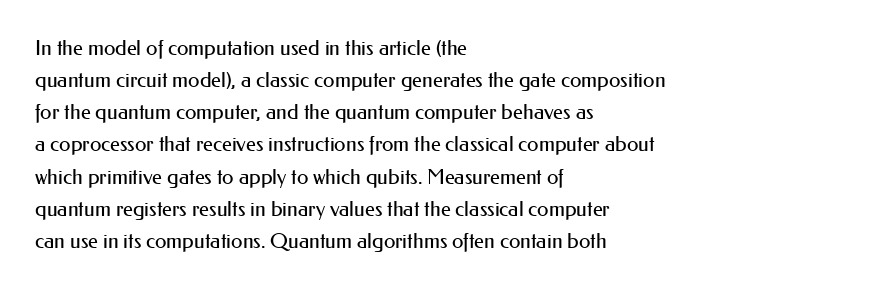
{"italic": "no", "bold": "no", "underline": "no", "align": "left", "line_spacing": "normal", "line_spacing_ratio": 1.53, "letter_spacing": "normal", "letter_spacing_em": 0.0, "glyph_px": 21}
